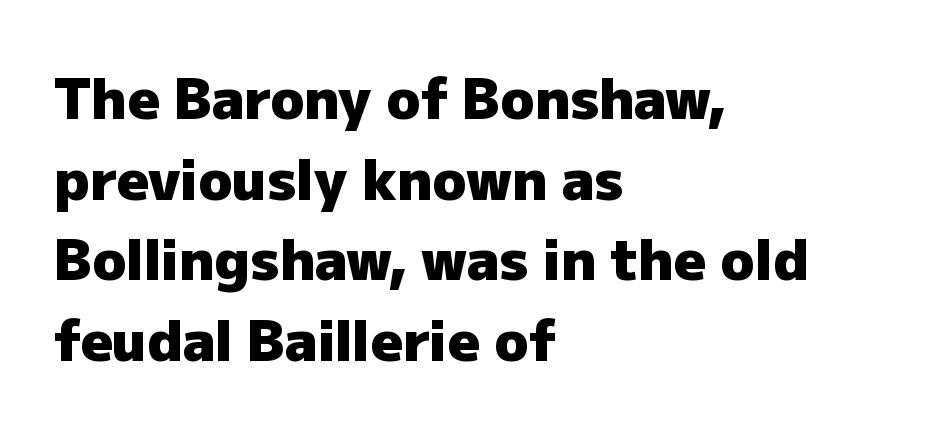
Tall strokes in this sample are plumb rather than angled. Does the leading feel generous? No, just average. Tracking here is standard; glyphs follow each other at the usual distance. You could not count columns in this text — the font is proportionally spaced.
